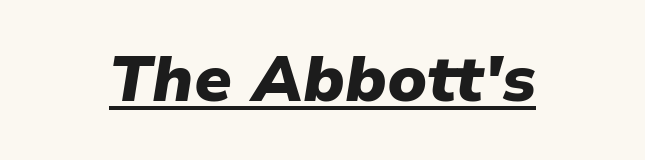
Q: Is the text bold? A: Yes.
Q: Is the text italic (slanted)? A: Yes, it leans right by about 9 degrees.
Q: Is the text underlined? A: Yes.
Q: How is the paragraph aligned? A: Centered.
Q: Is the spacing between letters normal or unusually wide? A: Normal.
Q: Width (condensed, normal, or wide)? A: Normal.
Q: Stroke contrast? A: Low.
Q: x-height? A: Medium.
Q: Monospaced? A: No.
